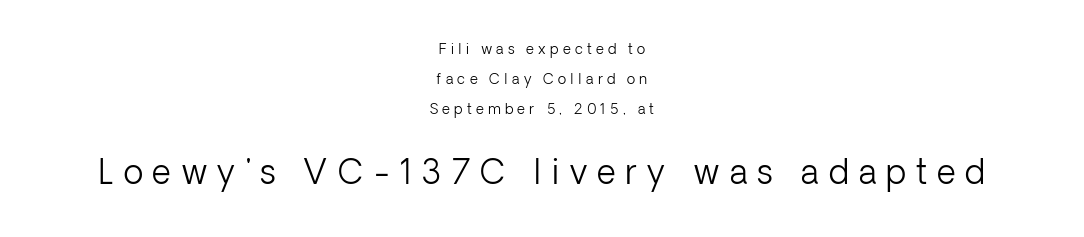
One glance says open: line gaps are wider than usual. The tracking jumps out immediately: characters are airy and widely separated. The typeface has the unassuming heft of standard copy or less. This sample has the flowing, uneven cadence of proportional lettering. Block two is the big one; block one sits smaller above it. These lines stack symmetrically, like a column narrowing and widening about its center.
